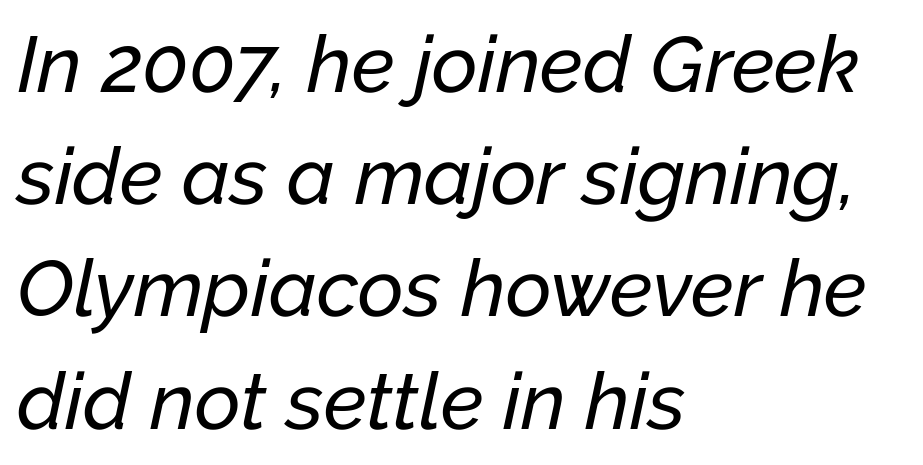
If you drew a line through each stem, it would be angled. Short note: letters normally spaced. A typesetter would call this leading conventional body-copy spacing. You could not count columns in this text — the font is proportionally spaced. The lines in this sample share a left origin and differ only in where they stop.
